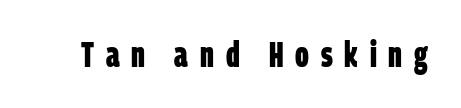
{"serif": "no", "bold": "yes", "weight": "bold", "width": "condensed", "stroke_contrast": "low", "x_height": "large", "monospaced": "no", "underline": "no", "letter_spacing": "wide", "letter_spacing_em": 0.34, "glyph_px": 35}
